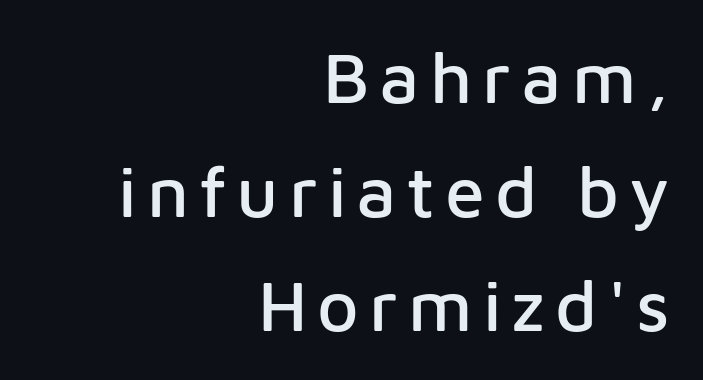
Q: Is the text italic (slanted)? A: No, it is upright.
Q: Is the typeface a serif or a sans-serif typeface? A: Sans-serif.
Q: Is the text underlined? A: No.
Q: How is the paragraph aligned? A: Right-aligned.
Q: Is the spacing between lines tight, normal or loose? A: Normal.
Q: Width (condensed, normal, or wide)? A: Normal.
Q: Stroke contrast? A: Low.
Q: x-height? A: Medium.
Q: Monospaced? A: No.
